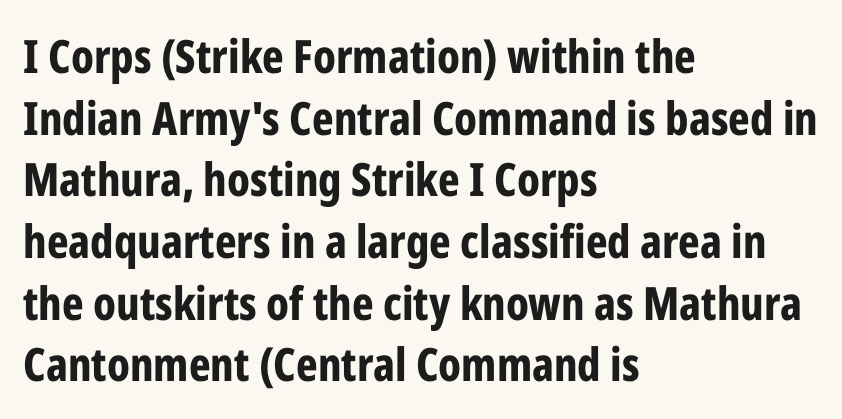
The image shows 46 px bold, condensed sans-serif type, upright; set left-aligned, normal line spacing (1.34x), normal letter spacing, not underlined; low stroke contrast and a medium x-height.
